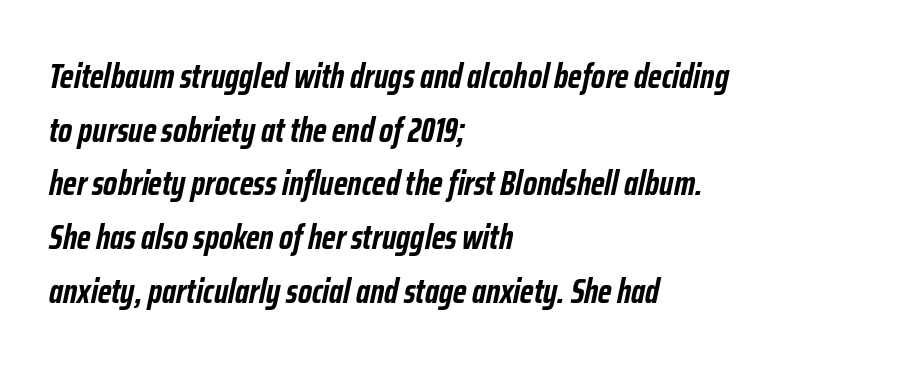
Q: Is the text bold? A: Yes.
Q: Is the text italic (slanted)? A: Yes, it leans right by about 12 degrees.
Q: Is the text underlined? A: No.
Q: How is the paragraph aligned? A: Left-aligned.
Q: Is the spacing between letters normal or unusually wide? A: Normal.
Q: Is the spacing between lines tight, normal or loose? A: Normal.
Q: Width (condensed, normal, or wide)? A: Condensed.
Q: Stroke contrast? A: Low.
Q: x-height? A: Medium.
Q: Monospaced? A: No.
